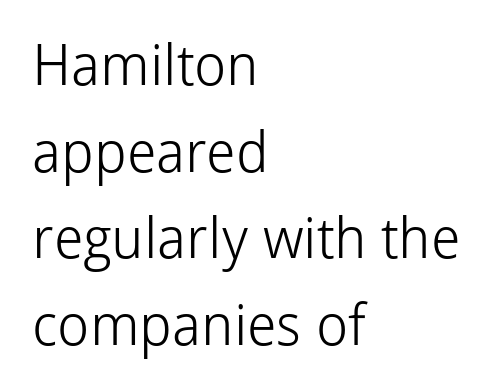
{"serif": "no", "italic": "no", "bold": "no", "weight": "light", "width": "normal", "stroke_contrast": "low", "x_height": "medium", "monospaced": "no", "underline": "no", "align": "left", "line_spacing": "normal", "line_spacing_ratio": 1.52, "letter_spacing": "normal", "letter_spacing_em": 0.0, "glyph_px": 57}
